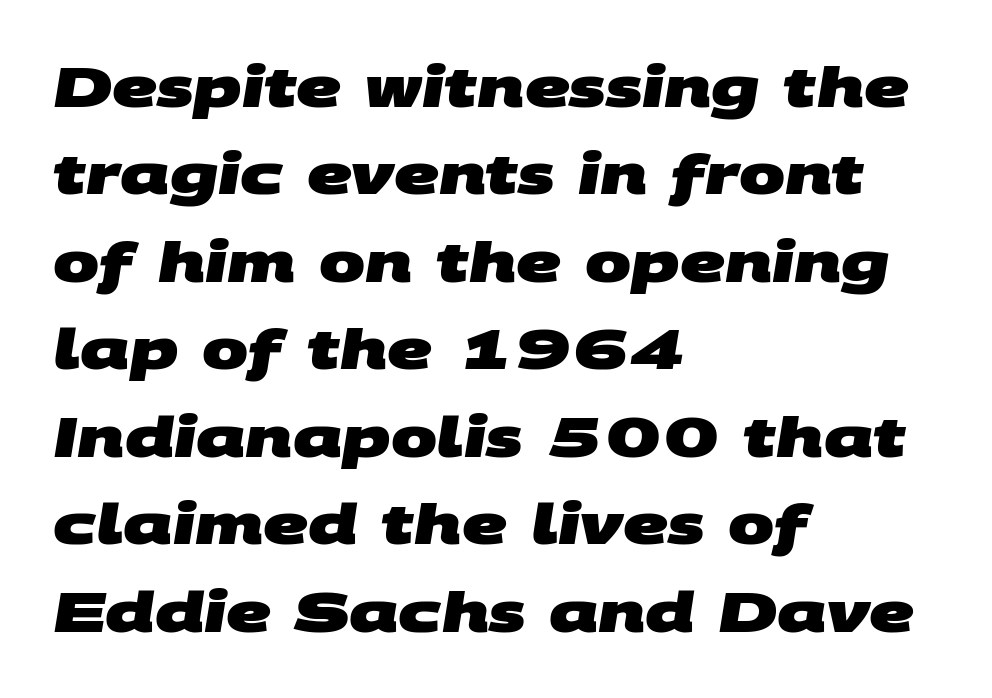
The zone under the glyphs is completely vacant. Notice how the passage keeps a crisp vertical edge on the left only. This sample has the flowing, uneven cadence of proportional lettering. Each new line begins a customary step beneath the previous one. A typesetter would label this face a sans.
